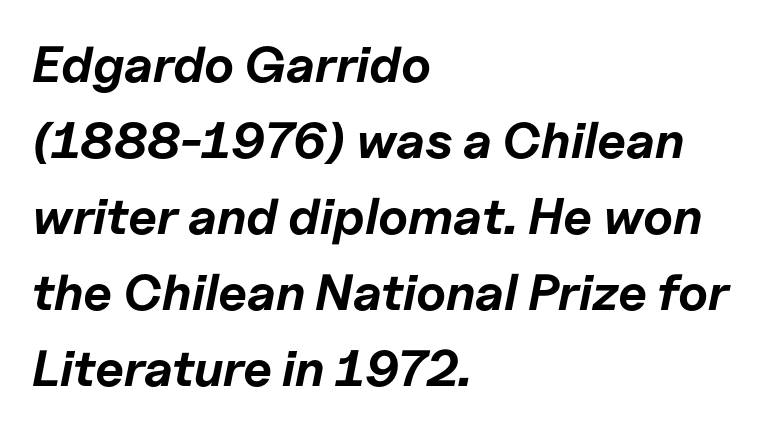
The image shows 51 px bold type, italic (leaning right); set left-aligned, normal line spacing (1.49x), normal letter spacing, not underlined; low stroke contrast and a medium x-height.
